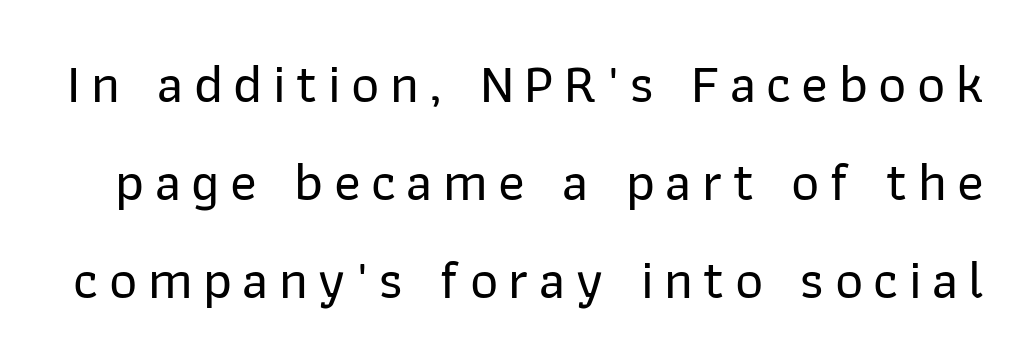
Q: Is the text italic (slanted)? A: No, it is upright.
Q: Is the typeface a serif or a sans-serif typeface? A: Sans-serif.
Q: Is the text underlined? A: No.
Q: Width (condensed, normal, or wide)? A: Normal.
Q: Stroke contrast? A: Low.
Q: x-height? A: Medium.
Q: Monospaced? A: No.
